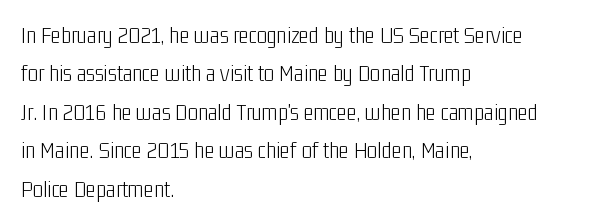
Q: Is the text bold? A: No.
Q: Is the text italic (slanted)? A: No, it is upright.
Q: Is the text underlined? A: No.
Q: How is the paragraph aligned? A: Left-aligned.
Q: Is the spacing between letters normal or unusually wide? A: Normal.
Q: Is the spacing between lines tight, normal or loose? A: Normal.
